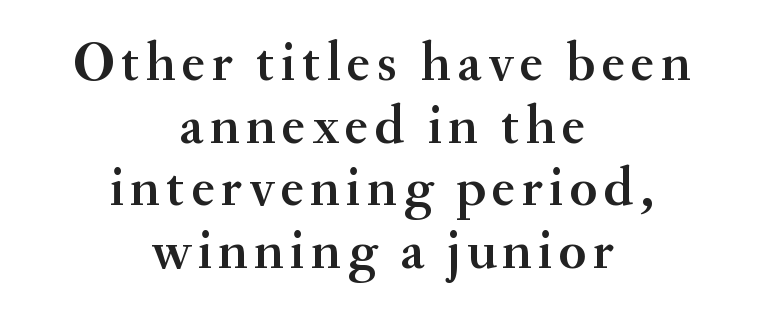
{"serif": "yes", "italic": "no", "width": "normal", "stroke_contrast": "medium", "x_height": "small", "monospaced": "no", "underline": "no", "align": "center", "line_spacing": "tight", "line_spacing_ratio": 1.12, "glyph_px": 56}
